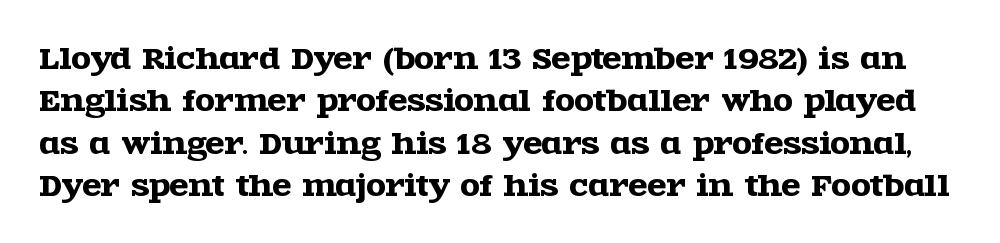
Q: Is the text italic (slanted)? A: No, it is upright.
Q: Is the typeface a serif or a sans-serif typeface? A: Serif.
Q: Is the text underlined? A: No.
Q: Is the spacing between letters normal or unusually wide? A: Normal.
Q: Is the spacing between lines tight, normal or loose? A: Normal.
Q: Width (condensed, normal, or wide)? A: Wide.
Q: x-height? A: Large.
Q: Monospaced? A: No.
